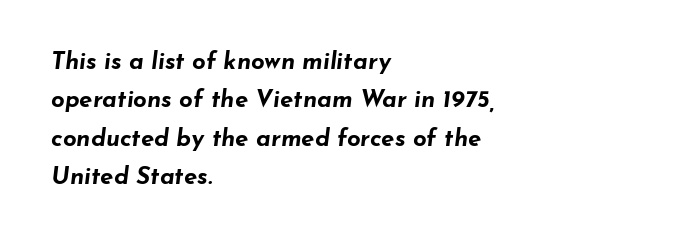
Rendered with sloped, italic letterforms. The rag falls on the right side of this text block. Any mark beneath the type? The region is blank. Students, this is bold: see how much ink each stroke carries.
